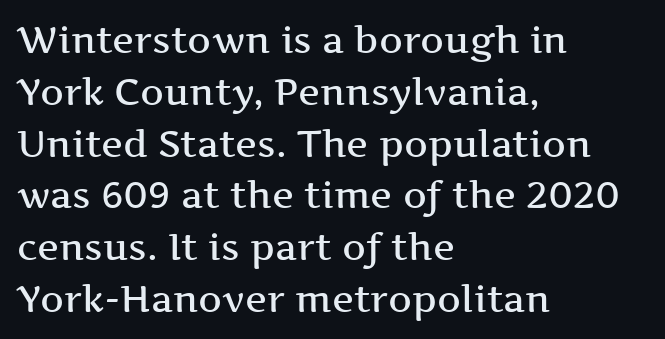
The image shows 37 px semibold, wide serif type, upright; set left-aligned, normal line spacing (1.4x), normal letter spacing, not underlined; medium stroke contrast and a medium x-height.
